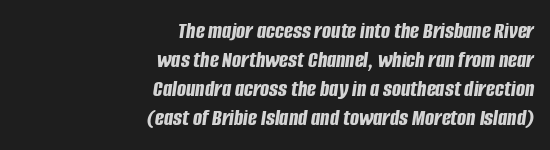
{"italic": "yes", "lean": "right", "slant_degrees": 8, "bold": "yes", "underline": "no", "align": "right", "line_spacing_ratio": 1.21, "letter_spacing": "normal", "letter_spacing_em": 0.0, "glyph_px": 24}
